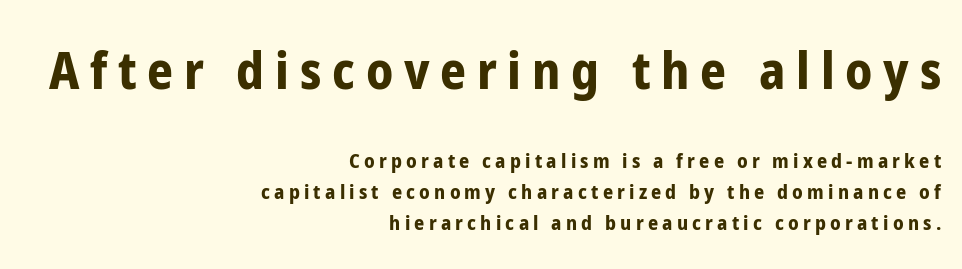
{"serif": "no", "italic": "no", "bold": "yes", "weight": "bold", "width": "condensed", "stroke_contrast": "low", "x_height": "medium", "monospaced": "no", "underline": "no", "align": "right", "line_spacing": "normal", "line_spacing_ratio": 1.55, "letter_spacing": "wide", "letter_spacing_em": 0.21, "larger_block": "first", "size_ratio": 2.55, "glyph_px": 51}
